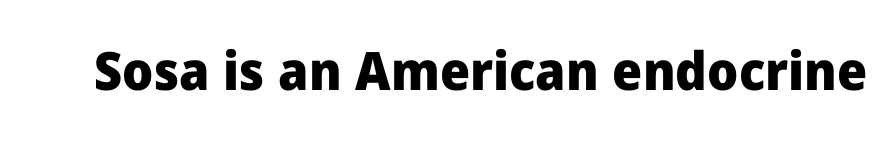
Chunky letters — that's bold for sure. Has an underline been added? It has not. Does extra space separate the letters? No, they use regular spacing. This sample has the flowing, uneven cadence of proportional lettering. Are there feet on the stems? There aren't — it's a sans. This sample uses an upright cut, with every glyph sitting square on the baseline.
